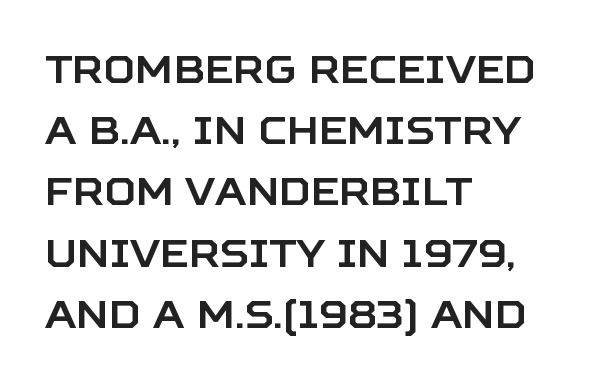
The image shows 39 px sans-serif type, upright; set left-aligned, normal line spacing (1.57x), normal letter spacing, not underlined; low stroke contrast and a large x-height.
